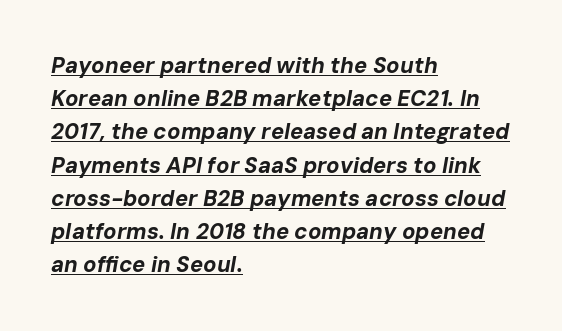
The passage is arranged the way most books set body copy — flush left. Underline: present. The lines sit at an ordinary, default distance from one another. Words appear dense and cohesive because spacing is normal. Rendered with sloped, italic letterforms.
